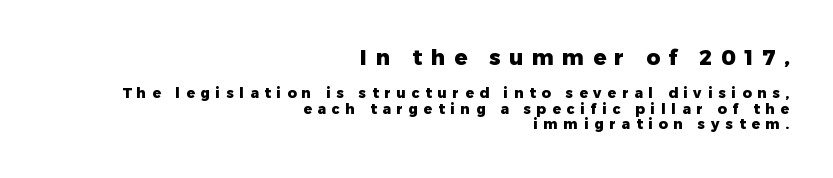
Unlike italic type, these characters show no tilt at all. Visually the block forms a straight wall on the right and a jagged coastline on the left. Loose tracking; the words dissolve into strings of separated letters. Note: larger setting up top, smaller setting below. Weight check: bold — yes, fully. The strip under each line holds only bare page.
